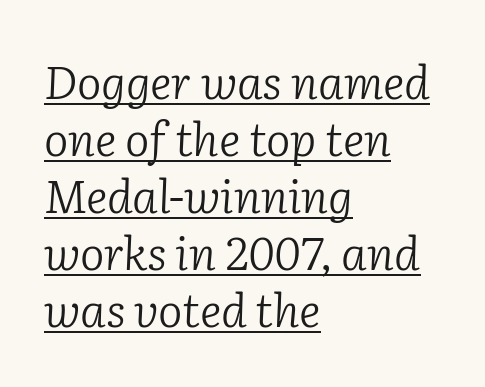
Q: Is the text bold? A: No.
Q: Is the text italic (slanted)? A: Yes, it leans right by about 2 degrees.
Q: Is the typeface a serif or a sans-serif typeface? A: Serif.
Q: Is the text underlined? A: Yes.
Q: How is the paragraph aligned? A: Left-aligned.
Q: Is the spacing between letters normal or unusually wide? A: Normal.
Q: Width (condensed, normal, or wide)? A: Normal.
Q: Stroke contrast? A: Low.
Q: x-height? A: Medium.
Q: Monospaced? A: No.
